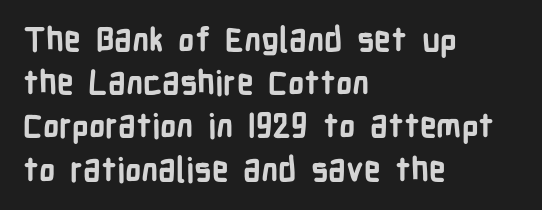
Regular leading. Examine the stroke ends and you'll find no serifs. Horizontal alignment here is leftward, the default for most running prose. How are the letters spaced? Ordinarily, with no added tracking. These lines are rendered in a variable-pitch font. Only glyphs here, with clear space below each row.
